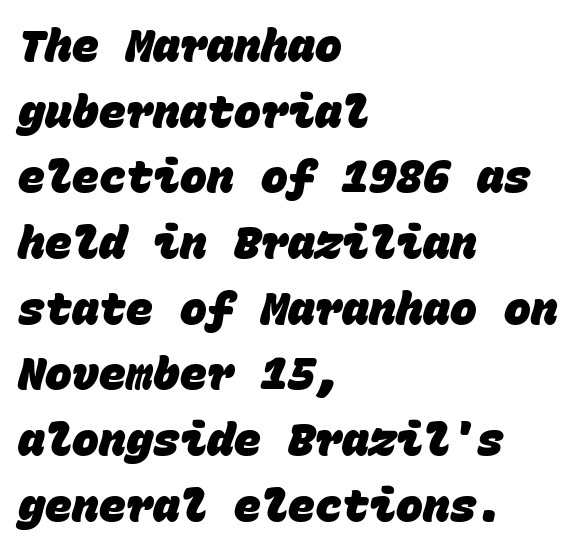
The image shows 45 px heavy sans-serif type, monospaced; set left-aligned, normal line spacing (1.46x), normal letter spacing, not underlined; low stroke contrast and a large x-height.
